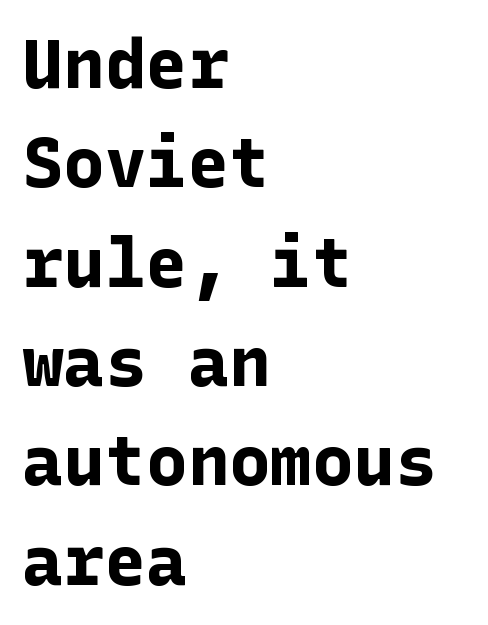
Designer's note — italics off, roman on. If you drew a ruler down the left edge, every line would touch it. Regarding serifs, this sample does without them. Set as a true bold cut, around the 700 mark. A bare baseline throughout the passage. Letter spacing: default.
